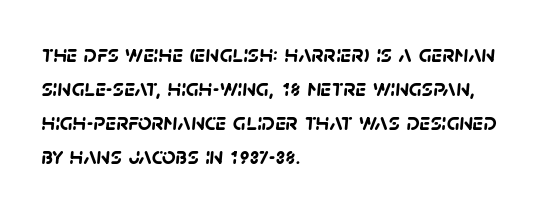
{"bold": "yes", "underline": "no", "align": "left", "line_spacing": "normal", "line_spacing_ratio": 1.42, "letter_spacing": "normal", "letter_spacing_em": 0.0, "glyph_px": 24}
